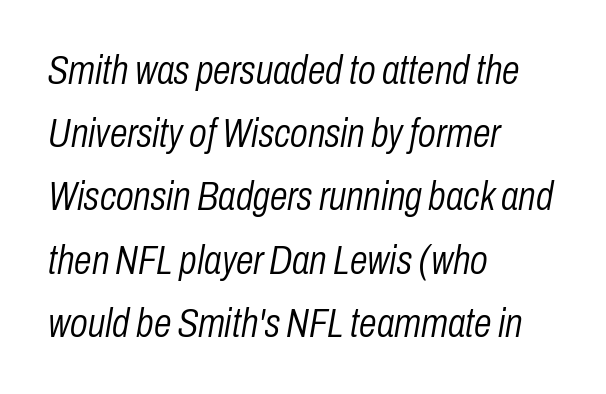
The image shows 40 px light, condensed type, italic (leaning right); set left-aligned, normal line spacing (1.58x), normal letter spacing, not underlined; low stroke contrast and a medium x-height.
